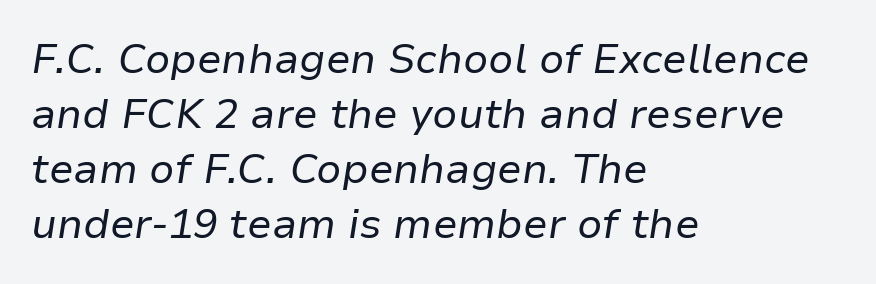
{"italic": "yes", "lean": "right", "slant_degrees": 9, "bold": "no", "weight": "regular", "width": "normal", "stroke_contrast": "low", "x_height": "medium", "monospaced": "no", "underline": "no", "align": "left", "line_spacing": "normal", "line_spacing_ratio": 1.34, "letter_spacing": "normal", "letter_spacing_em": 0.0, "glyph_px": 41}
